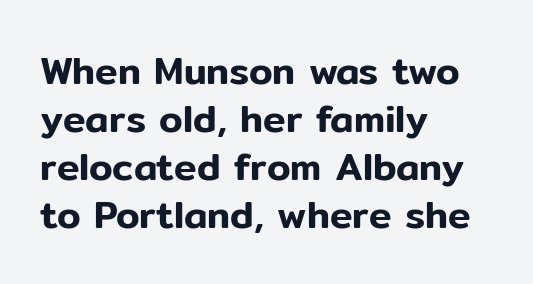
{"serif": "no", "italic": "no", "width": "normal", "stroke_contrast": "low", "x_height": "medium", "monospaced": "no", "underline": "no", "align": "left", "line_spacing": "normal", "line_spacing_ratio": 1.26, "letter_spacing": "normal", "letter_spacing_em": 0.0, "glyph_px": 38}
